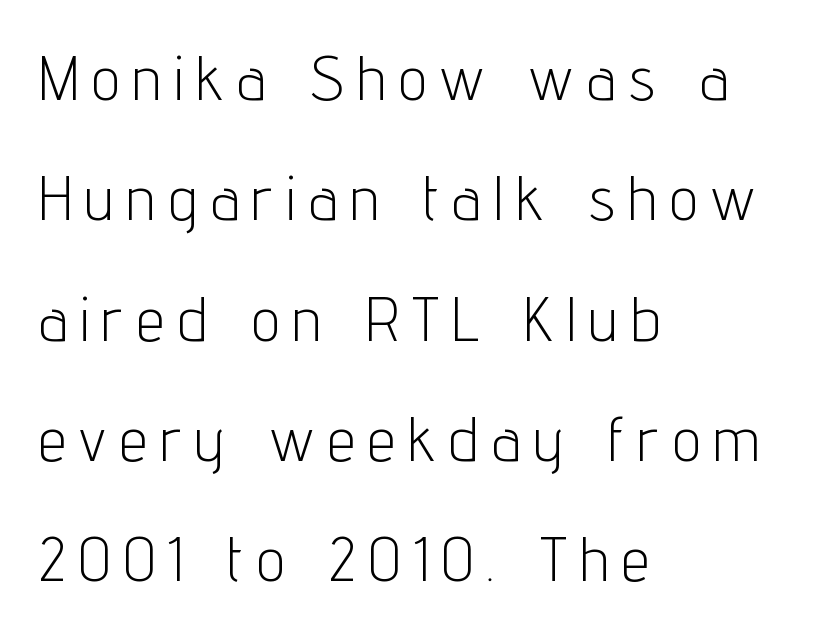
The image shows 63 px light, condensed sans-serif type, upright; set left-aligned, loose line spacing (1.91x), unusually wide letter spacing (+0.22 em), not underlined; low stroke contrast and a medium x-height.
